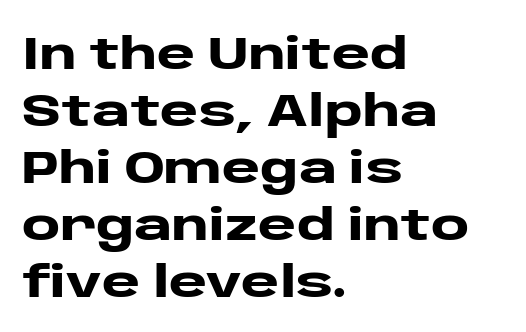
Q: Is the text bold? A: Yes.
Q: Is the text italic (slanted)? A: No, it is upright.
Q: Is the typeface a serif or a sans-serif typeface? A: Sans-serif.
Q: Is the text underlined? A: No.
Q: How is the paragraph aligned? A: Left-aligned.
Q: Is the spacing between letters normal or unusually wide? A: Normal.
Q: Width (condensed, normal, or wide)? A: Wide.
Q: Stroke contrast? A: Low.
Q: x-height? A: Large.
Q: Monospaced? A: No.
